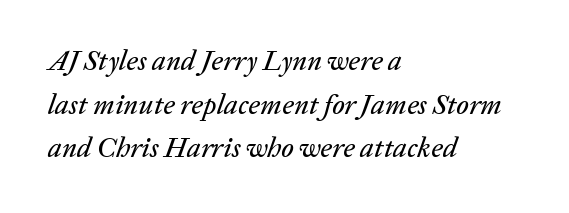
The image shows 28 px text type, italic (leaning right); set left-aligned, normal line spacing (1.56x), normal letter spacing, not underlined; low stroke contrast and a medium x-height.
